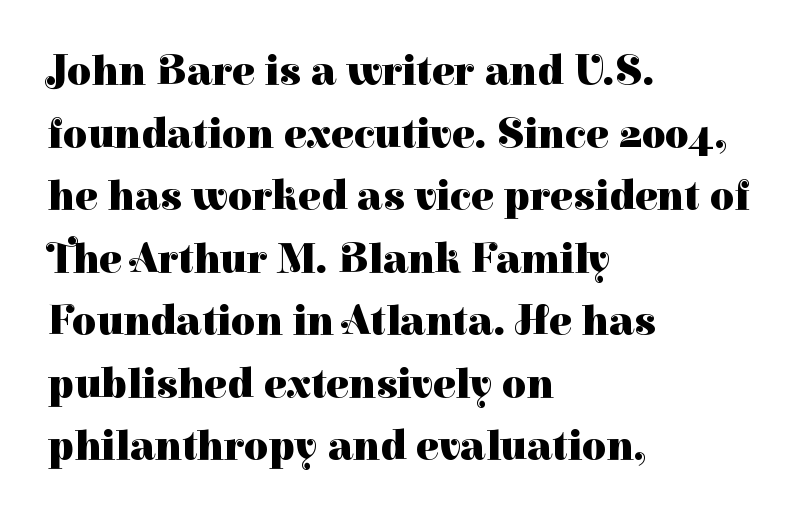
The image shows 42 px heavy serif type, upright; set left-aligned, normal line spacing (1.49x), normal letter spacing, not underlined; high stroke contrast and a medium x-height.
